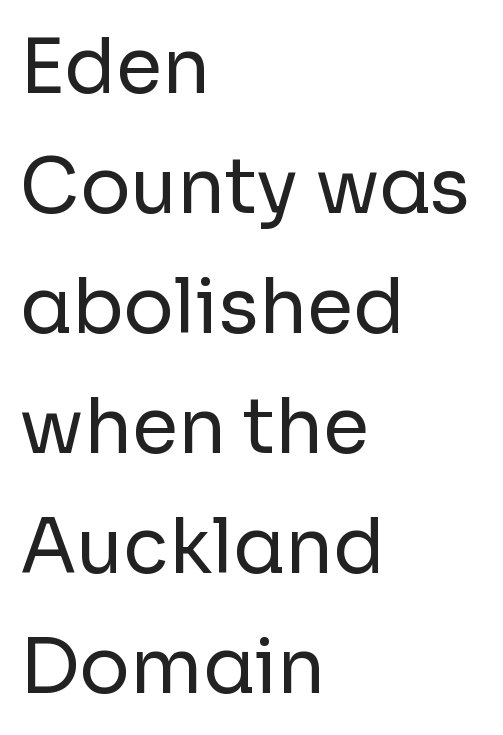
The image shows 75 px regular-weight sans-serif type, upright; set left-aligned, normal line spacing (1.6x), normal letter spacing, not underlined; low stroke contrast and a medium x-height.
